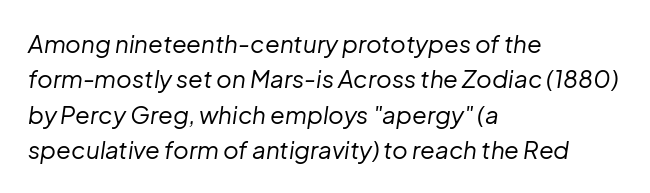
Q: Is the text bold? A: No.
Q: Is the text italic (slanted)? A: Yes, it leans right by about 8 degrees.
Q: Is the text underlined? A: No.
Q: How is the paragraph aligned? A: Left-aligned.
Q: Is the spacing between letters normal or unusually wide? A: Normal.
Q: Is the spacing between lines tight, normal or loose? A: Normal.
